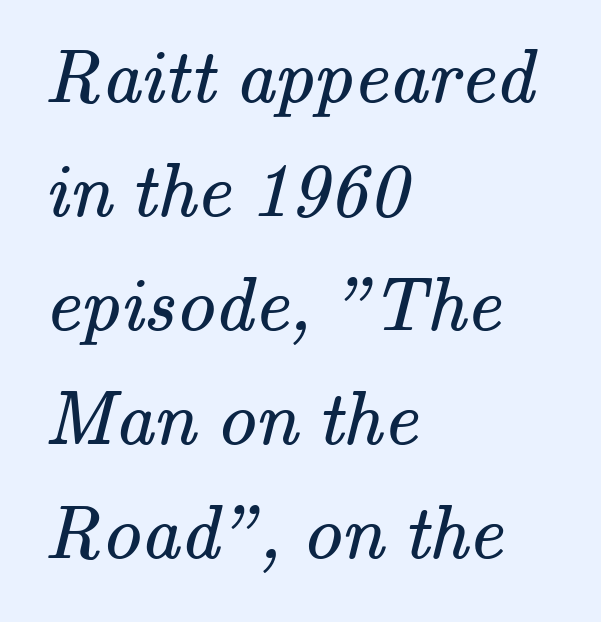
{"serif": "yes", "bold": "no", "weight": "regular", "width": "normal", "stroke_contrast": "medium", "x_height": "small", "monospaced": "no", "underline": "no", "align": "left", "line_spacing": "normal", "line_spacing_ratio": 1.48, "letter_spacing": "normal", "letter_spacing_em": 0.0, "glyph_px": 77}
